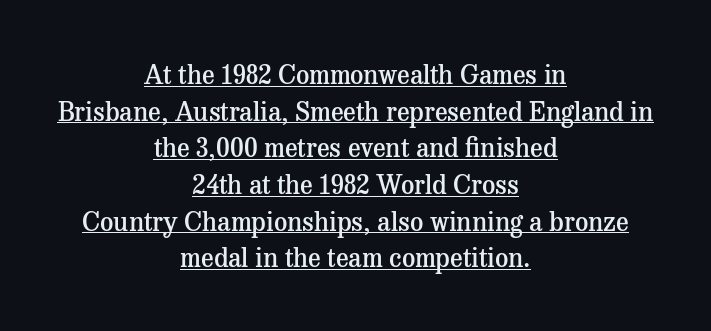
Compared with a flush-left layout, this one balances lines on the center instead. Tall strokes in this sample are plumb rather than angled. Slightly chunky letters — semibold, I'd say, not full bold. The vertical gap from one line to the next is medium. This is underlined copy, the kind a proofreader might mark for attention.
